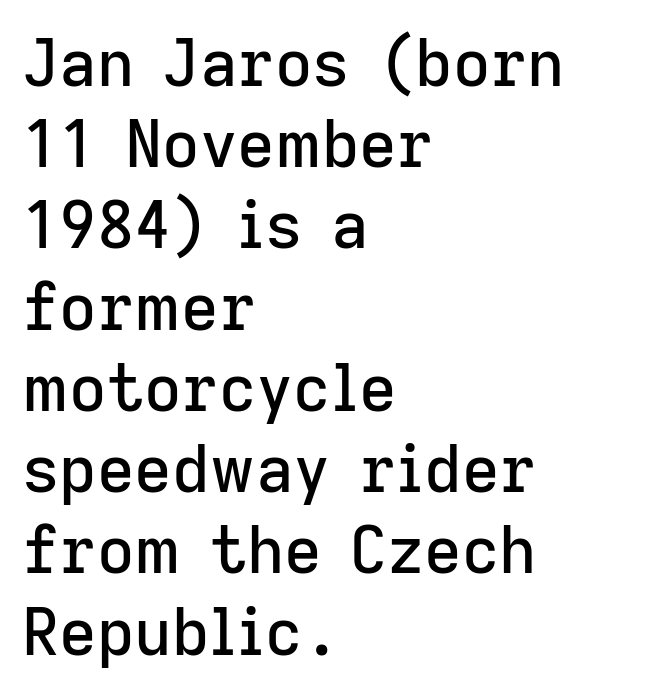
A typesetter would call this leading conventional body-copy spacing. Do the characters align in a grid? No, the font is proportional. Horizontally, the lines are justified to the leading edge only. Tracking value appears to be zero — textbook default spacing.
